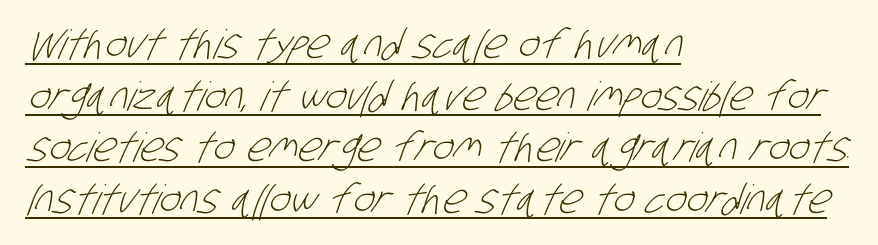
Every row of glyphs begins at an identical x-position on the left. Note the varied advance widths — an 'i' is clearly narrower than an 'm'. What's the leading like? Ordinary, nothing unusual. You could call the tracking neutral — neither tight nor loose. The font sits on the lighter half of the weight spectrum, regular included.
